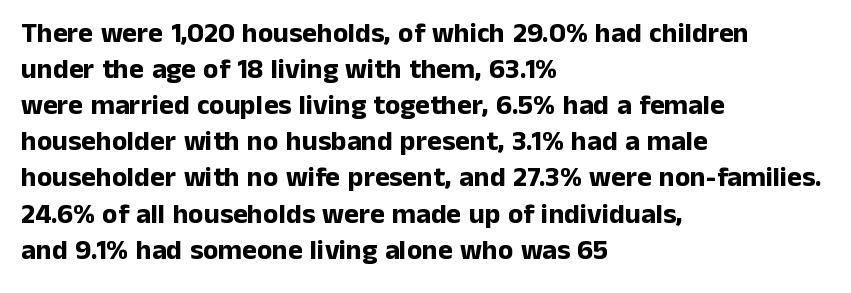
Note the varied advance widths — an 'i' is clearly narrower than an 'm'. Where is the straight margin? On the left. The specimen reads as upright at a glance. Clear beneath every line of the passage.
